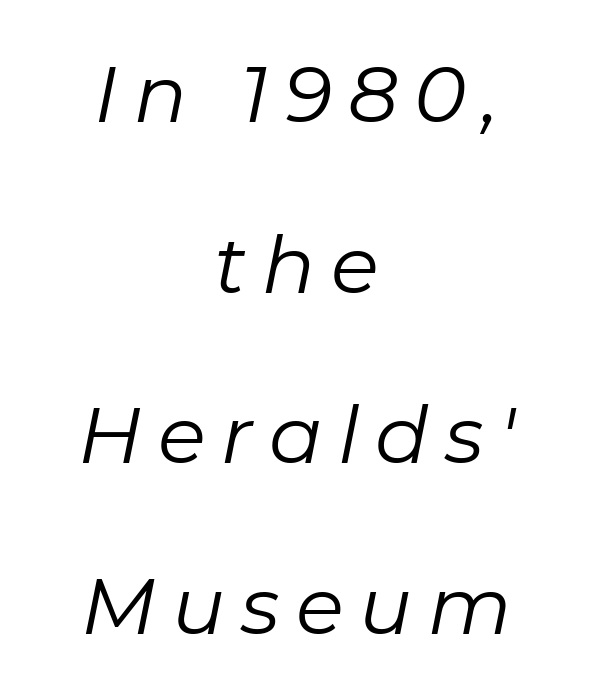
The glyphs are unaccompanied by any horizontal stroke below them. Weight class: somewhere from thin through regular. Someone cranked the tracking dial way up on this one. Line spacing here is loose. The passage shown is typed in a proportional face where columns would drift. Emphasis-style slanted type is in use.
